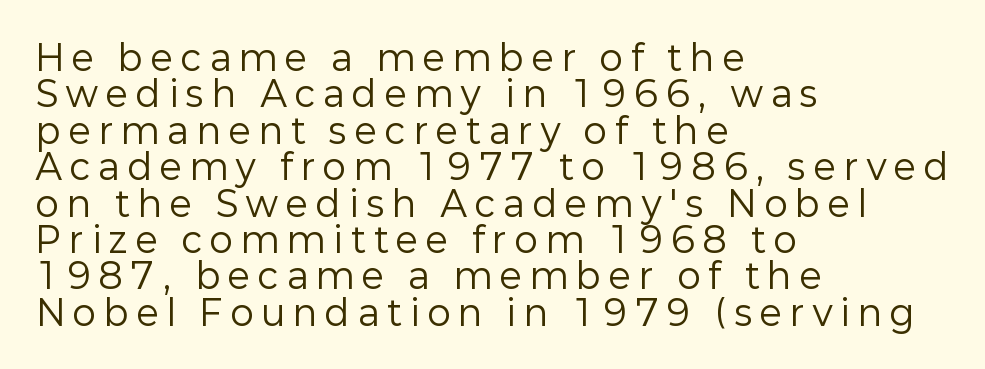
Typeset ragged right — the left edge is the straight one. Italic? Not at all — the glyphs are vertical. The passage shown has open, widely tracked lettering throughout. Summary of vertical rhythm: compact, with narrow interline spacing. Classification — sans serif.
